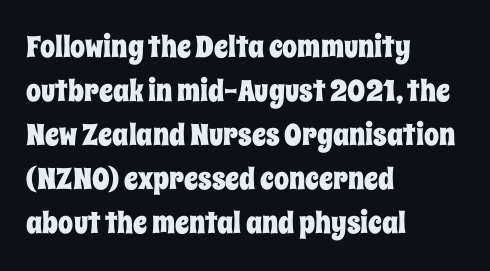
Q: Is the text italic (slanted)? A: No, it is upright.
Q: Is the text underlined? A: No.
Q: How is the paragraph aligned? A: Left-aligned.
Q: Is the spacing between letters normal or unusually wide? A: Normal.
Q: Is the spacing between lines tight, normal or loose? A: Normal.
Q: Width (condensed, normal, or wide)? A: Condensed.
Q: Stroke contrast? A: Low.
Q: x-height? A: Large.
Q: Monospaced? A: No.
